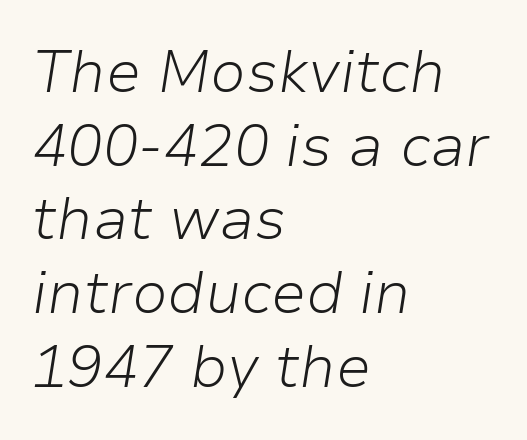
Quick note: interline space is typical. Observe the ordinary spacing: letters are neighbours, not strangers. Ink coverage per letter is moderate at most. The rendering anchors every line to the left-hand side. Descender tails drop into unmarked territory. Proportional: the letters do not fall into vertical columns.
